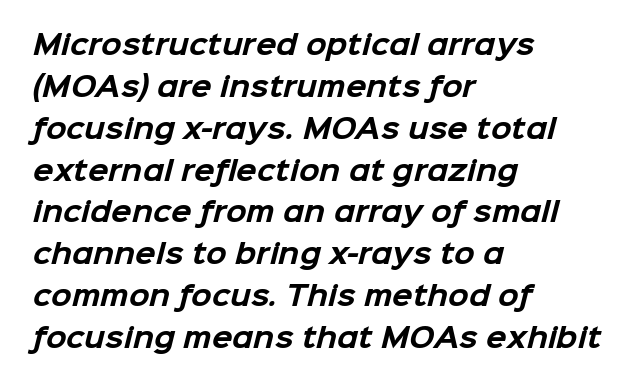
Every row of glyphs begins at an identical x-position on the left. Just letters on the line, the space beneath them empty. This block has exactly the height ordinary leading produces. The rendering uses a bold face; every stroke is thick and dark.
